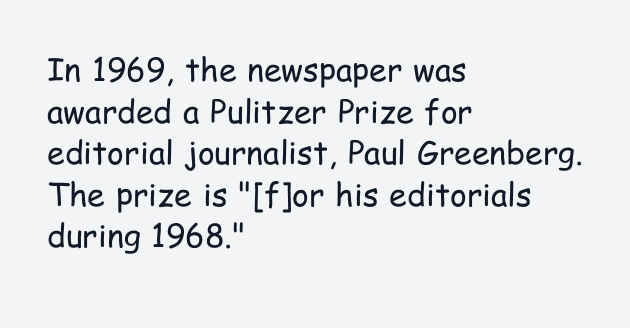
The image shows 32 px regular-weight, condensed sans-serif type, upright; set left-aligned, normal line spacing (1.3x), normal letter spacing, not underlined; low stroke contrast and a medium x-height.
